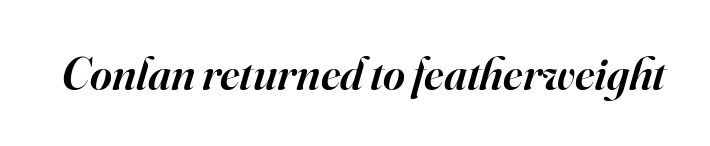
Here the designer chose a conventional face with non-uniform glyph widths. The glyphs are unaccompanied by any horizontal stroke below them. This sample uses a serif face. Rendered with sloped, italic letterforms. Words appear dense and cohesive because spacing is normal.
